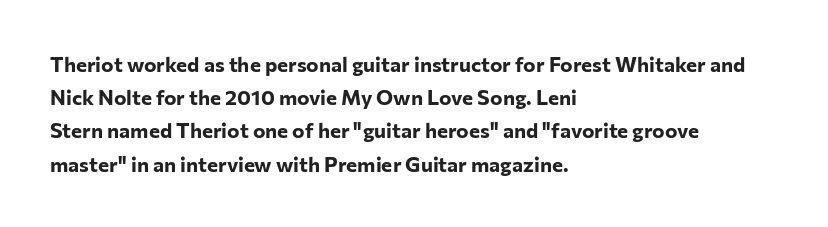
{"italic": "no", "bold": "yes", "underline": "no", "align": "left", "line_spacing": "normal", "line_spacing_ratio": 1.58, "letter_spacing": "normal", "letter_spacing_em": 0.0, "glyph_px": 21}
